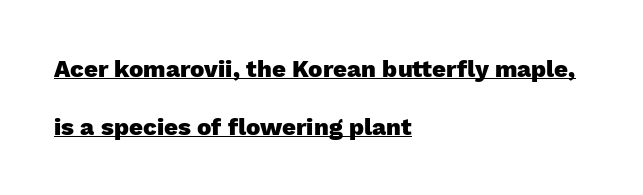
Q: Is the text bold? A: Yes.
Q: Is the text italic (slanted)? A: No, it is upright.
Q: Is the text underlined? A: Yes.
Q: How is the paragraph aligned? A: Left-aligned.
Q: Is the spacing between letters normal or unusually wide? A: Normal.
Q: Is the spacing between lines tight, normal or loose? A: Loose.
